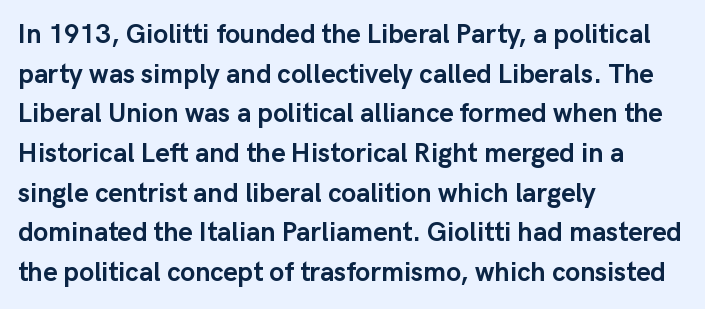
Q: Is the text bold? A: Yes.
Q: Is the text italic (slanted)? A: No, it is upright.
Q: Is the text underlined? A: No.
Q: How is the paragraph aligned? A: Left-aligned.
Q: Is the spacing between letters normal or unusually wide? A: Normal.
Q: Is the spacing between lines tight, normal or loose? A: Normal.
